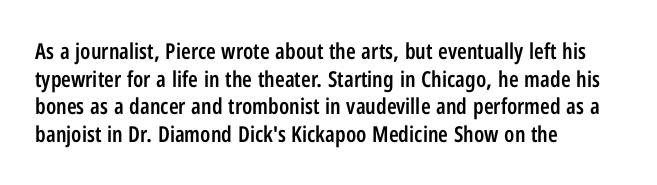
Q: Is the text bold? A: Semi-bold.
Q: Is the text italic (slanted)? A: No, it is upright.
Q: Is the text underlined? A: No.
Q: How is the paragraph aligned? A: Left-aligned.
Q: Is the spacing between letters normal or unusually wide? A: Normal.
Q: Is the spacing between lines tight, normal or loose? A: Normal.
